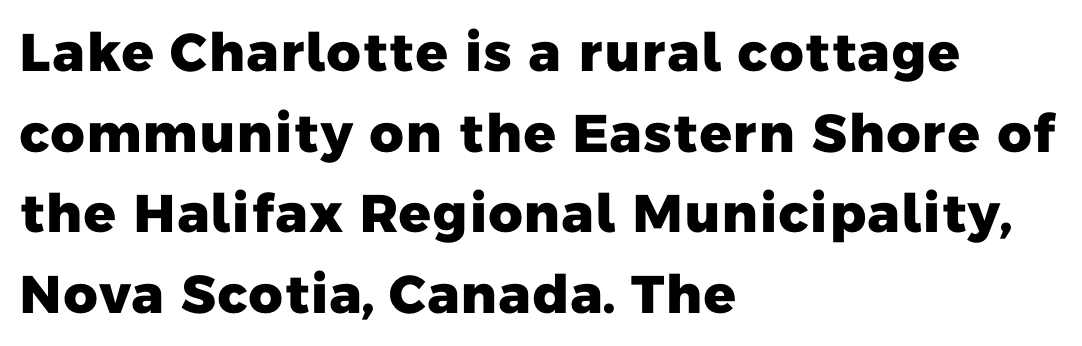
Whoever set this chose a conventional vertical rhythm. The sample has been set heavy, in full bold. The passage is arranged the way most books set body copy — flush left. Character widths vary here, with narrow letters taking less room than wide ones. Nope, no serifs anywhere on these letters.
